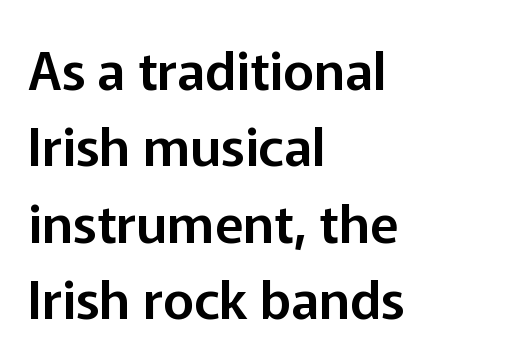
{"serif": "no", "italic": "no", "width": "normal", "stroke_contrast": "low", "x_height": "medium", "monospaced": "no", "underline": "no", "align": "left", "line_spacing": "normal", "line_spacing_ratio": 1.44, "letter_spacing": "normal", "letter_spacing_em": 0.0, "glyph_px": 53}
